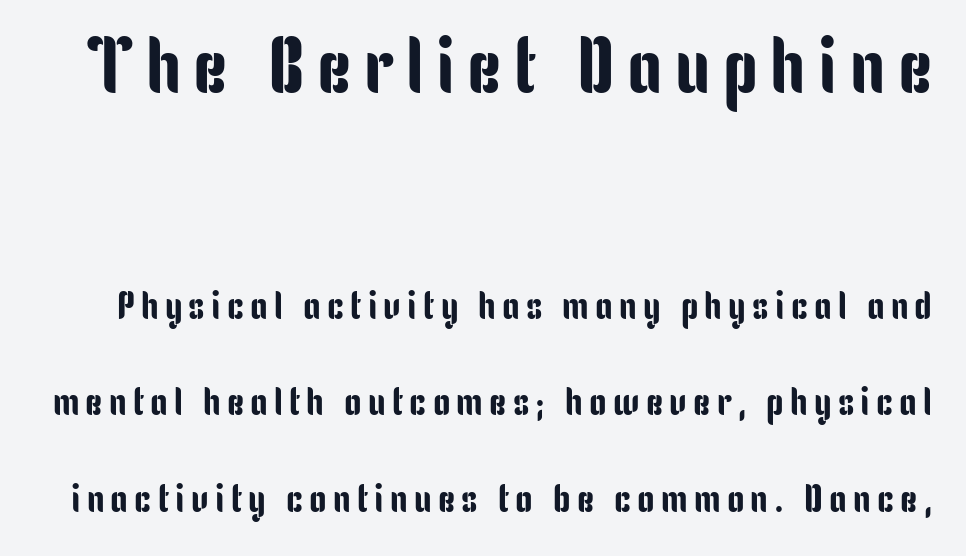
Q: Is the text italic (slanted)? A: No, it is upright.
Q: Is the typeface a serif or a sans-serif typeface? A: Sans-serif.
Q: Is the text underlined? A: No.
Q: Is the spacing between lines tight, normal or loose? A: Loose.
Q: Which block of text is set in a larger size, the first (top) or the second (bottom)? A: The first (top) one.
Q: Width (condensed, normal, or wide)? A: Condensed.
Q: Stroke contrast? A: Low.
Q: x-height? A: Medium.
Q: Monospaced? A: No.
